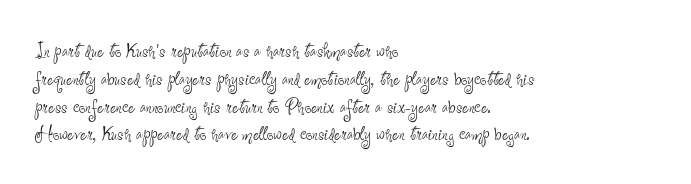
Q: Is the text bold? A: No.
Q: Is the text italic (slanted)? A: Yes.
Q: Is the text underlined? A: No.
Q: How is the paragraph aligned? A: Left-aligned.
Q: Is the spacing between letters normal or unusually wide? A: Normal.
